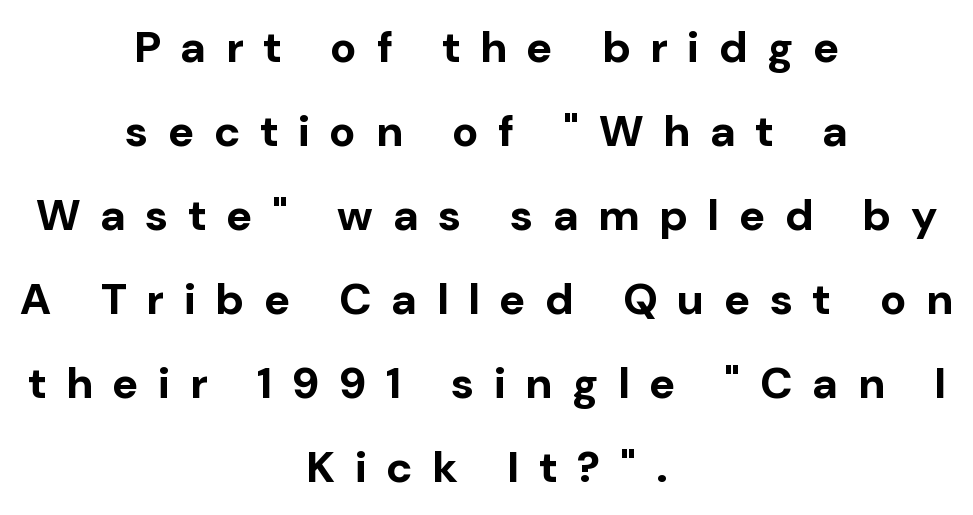
Is this a fixed-width face? No — the glyphs have proportional, varying widths. The rendering uses a large line-height, opening up the rows. Neither beginnings nor endings align; midpoints do. This sample uses expanded letter spacing, leaving extra air between glyphs. Does the lettering tilt? It doesn't — this is upright. The designer went with a sans here, leaving each stem footless.
